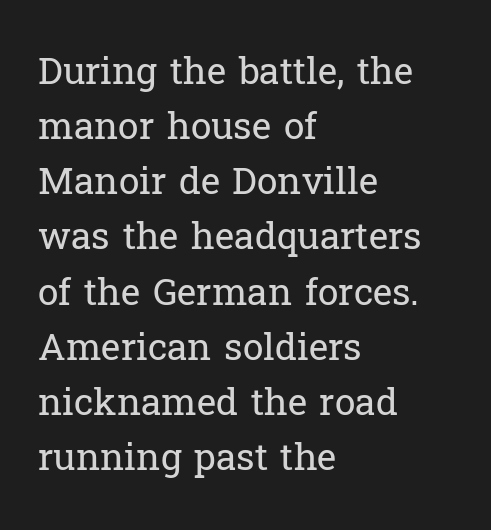
The image shows 37 px regular-weight serif type, upright; set left-aligned, normal line spacing (1.49x), normal letter spacing, not underlined; low stroke contrast and a medium x-height.
